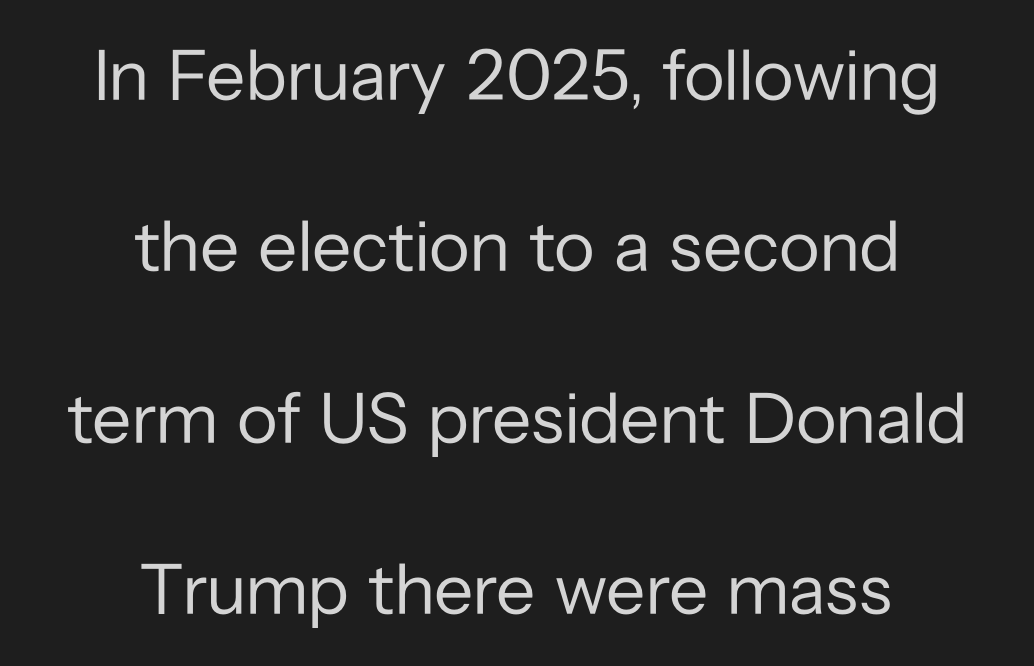
Italic? Not at all — the glyphs are vertical. The strokes are not fattened; the text isn't bold. Clear beneath every line of the passage. The rendering uses a large line-height, opening up the rows. Default kerning and tracking; the words read as compact shapes.
